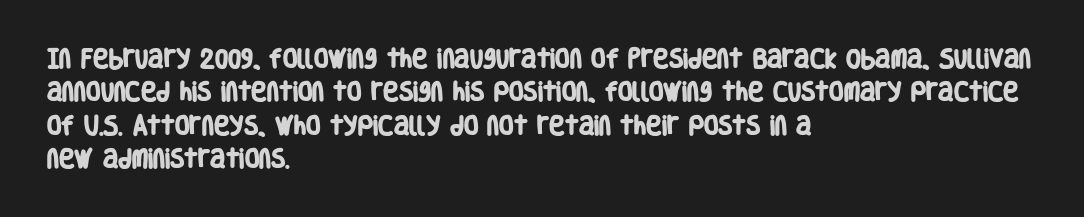
{"bold": "yes", "underline": "no", "align": "left", "line_spacing": "normal", "line_spacing_ratio": 1.59, "letter_spacing": "normal", "letter_spacing_em": 0.0, "glyph_px": 21}
